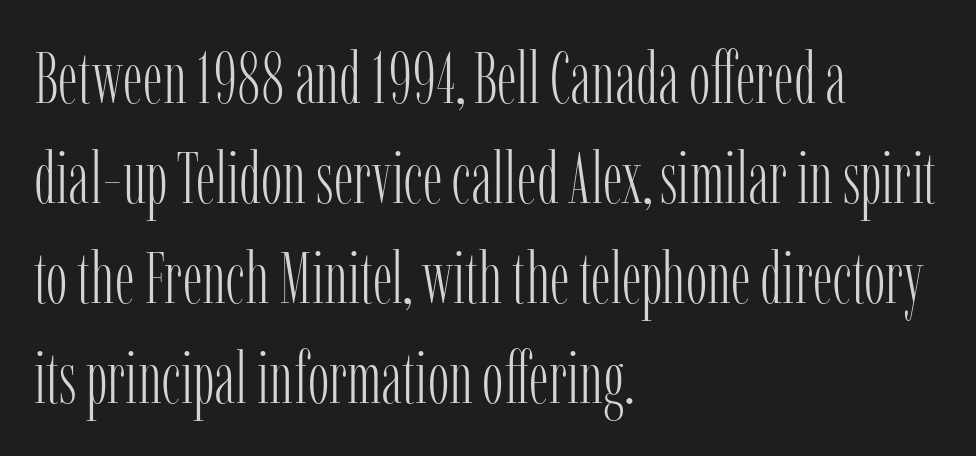
The image shows 72 px light, condensed serif type, upright; set left-aligned, normal line spacing (1.39x), normal letter spacing, not underlined; low stroke contrast and a medium x-height.
